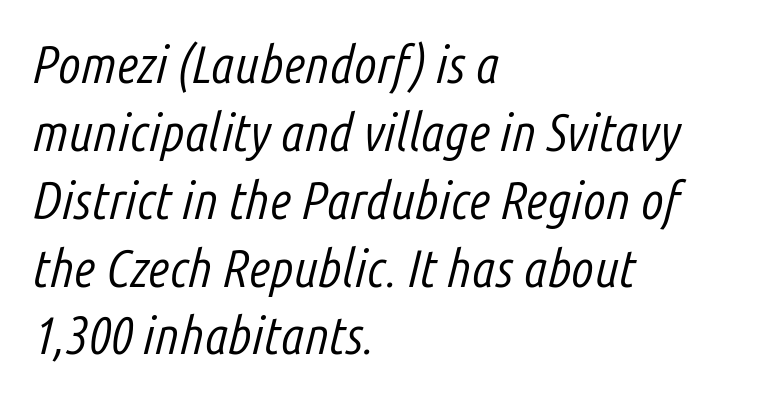
The image shows 53 px light, condensed type, italic (leaning right); set left-aligned, normal line spacing (1.28x), normal letter spacing, not underlined; low stroke contrast and a medium x-height.
